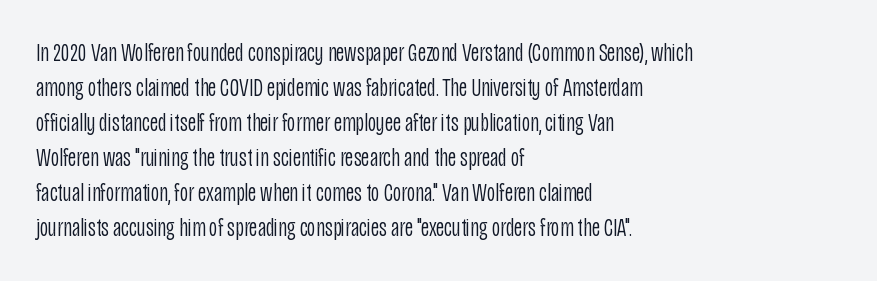
The image shows 26 px text type, upright; set left-aligned, normal line spacing (1.35x), normal letter spacing, not underlined.
